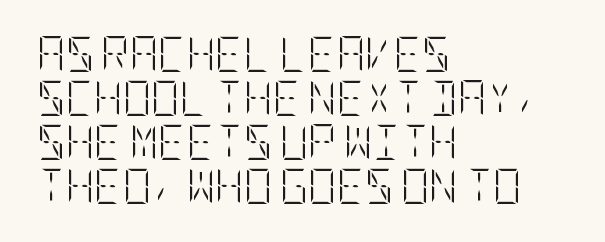
{"italic": "no", "bold": "no", "weight": "light", "width": "condensed", "stroke_contrast": "low", "x_height": "large", "underline": "no", "align": "left", "line_spacing": "normal", "line_spacing_ratio": 1.26, "letter_spacing": "normal", "letter_spacing_em": 0.0, "glyph_px": 35}
